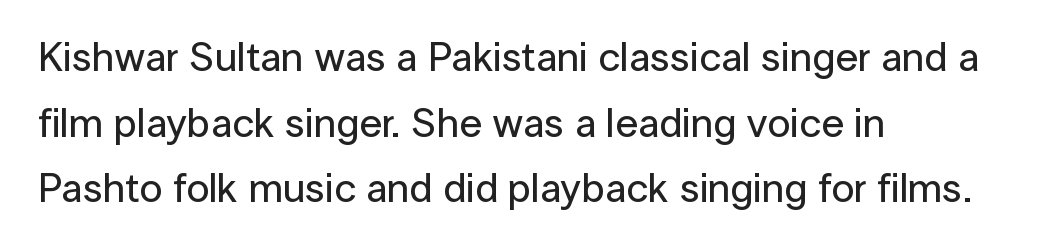
Q: Is the text italic (slanted)? A: No, it is upright.
Q: Is the typeface a serif or a sans-serif typeface? A: Sans-serif.
Q: Is the text underlined? A: No.
Q: How is the paragraph aligned? A: Left-aligned.
Q: Is the spacing between letters normal or unusually wide? A: Normal.
Q: Is the spacing between lines tight, normal or loose? A: Normal.
Q: Width (condensed, normal, or wide)? A: Normal.
Q: Stroke contrast? A: Low.
Q: x-height? A: Medium.
Q: Monospaced? A: No.
